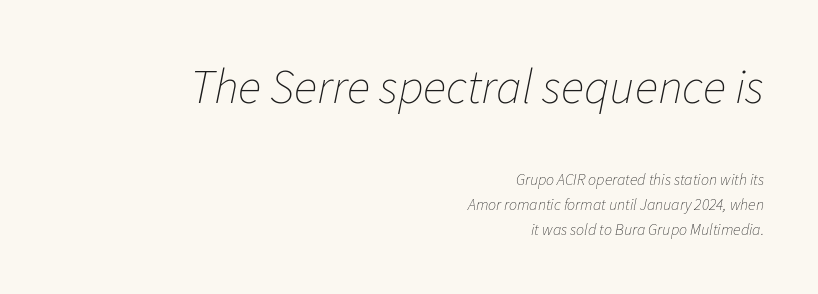
Q: Is the text bold? A: No.
Q: Is the text italic (slanted)? A: Yes, it leans right by about 11 degrees.
Q: Is the text underlined? A: No.
Q: How is the paragraph aligned? A: Right-aligned.
Q: Is the spacing between letters normal or unusually wide? A: Normal.
Q: Is the spacing between lines tight, normal or loose? A: Normal.
Q: Which block of text is set in a larger size, the first (top) or the second (bottom)? A: The first (top) one.
Q: Width (condensed, normal, or wide)? A: Normal.
Q: Stroke contrast? A: Low.
Q: x-height? A: Medium.
Q: Monospaced? A: No.
